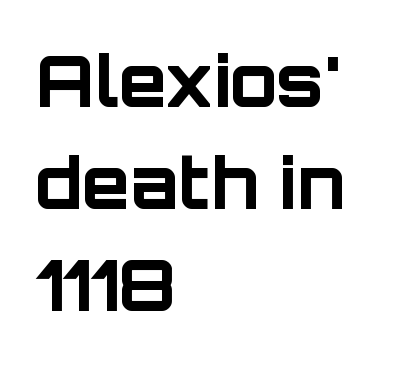
{"serif": "no", "italic": "no", "bold": "yes", "weight": "bold", "width": "normal", "stroke_contrast": "low", "x_height": "large", "monospaced": "no", "underline": "no", "align": "left", "line_spacing": "normal", "line_spacing_ratio": 1.46, "letter_spacing": "normal", "letter_spacing_em": 0.0, "glyph_px": 70}
